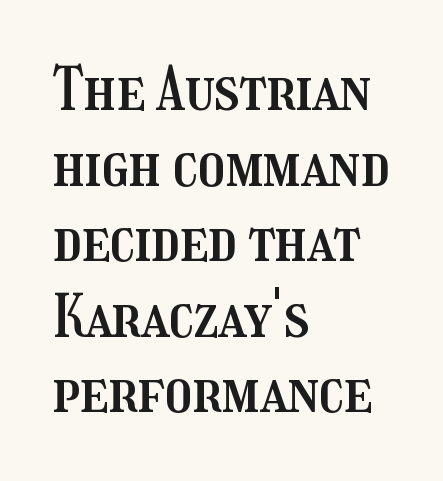
The image shows 60 px condensed type, upright; set left-aligned, normal line spacing (1.26x), normal letter spacing, not underlined; medium stroke contrast and a medium x-height.
